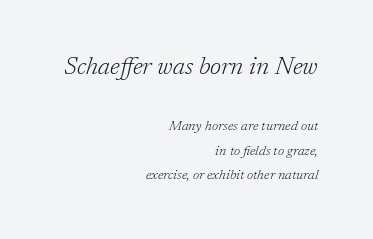
Quick note: underline off. This sample uses an oblique cut, with every glyph tilted off the vertical. The first block has been scaled up relative to the second. The characters are drawn with everyday or finer stroke widths.
